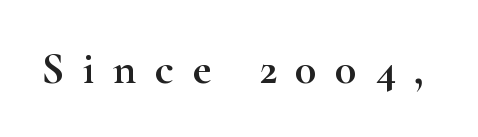
The image shows 45 px wide serif type, upright; set unusually wide letter spacing (+0.41 em), not underlined; high stroke contrast and a small x-height.
